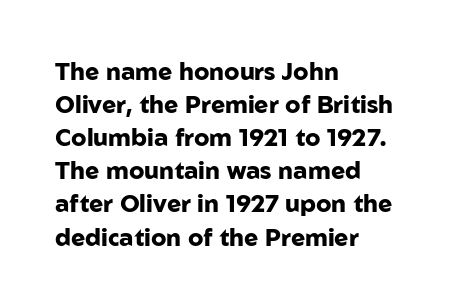
{"italic": "no", "bold": "yes", "underline": "no", "align": "left", "line_spacing": "normal", "line_spacing_ratio": 1.38, "letter_spacing": "normal", "letter_spacing_em": 0.0, "glyph_px": 24}
